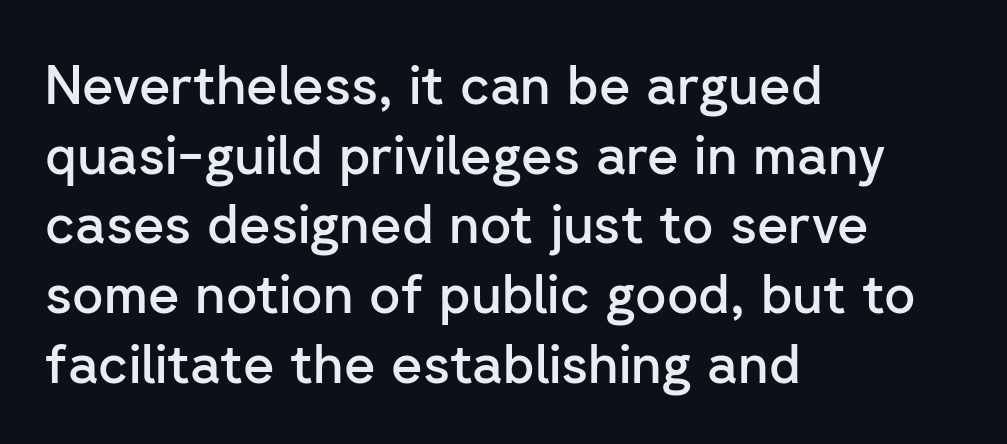
The image shows 54 px semibold sans-serif type, upright; set left-aligned, normal line spacing (1.29x), normal letter spacing, not underlined; low stroke contrast and a medium x-height.
